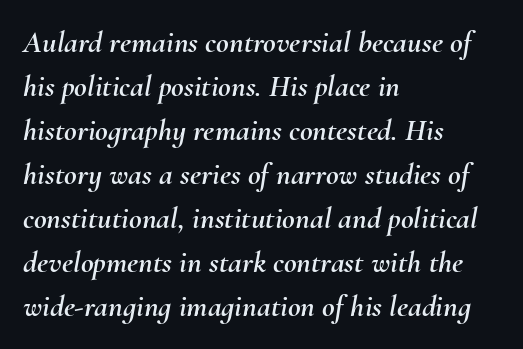
{"italic": "yes", "lean": "right", "slant_degrees": 10, "width": "normal", "stroke_contrast": "medium", "x_height": "small", "monospaced": "no", "underline": "no", "align": "left", "line_spacing": "normal", "line_spacing_ratio": 1.42, "letter_spacing": "normal", "letter_spacing_em": 0.0, "glyph_px": 31}
